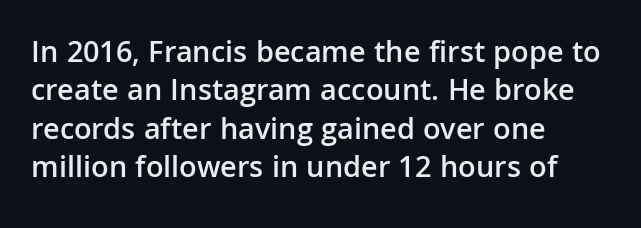
Q: Is the text bold? A: Semi-bold.
Q: Is the text italic (slanted)? A: No, it is upright.
Q: Is the typeface a serif or a sans-serif typeface? A: Sans-serif.
Q: Is the text underlined? A: No.
Q: How is the paragraph aligned? A: Left-aligned.
Q: Is the spacing between letters normal or unusually wide? A: Normal.
Q: Width (condensed, normal, or wide)? A: Normal.
Q: Stroke contrast? A: Low.
Q: x-height? A: Medium.
Q: Monospaced? A: No.
